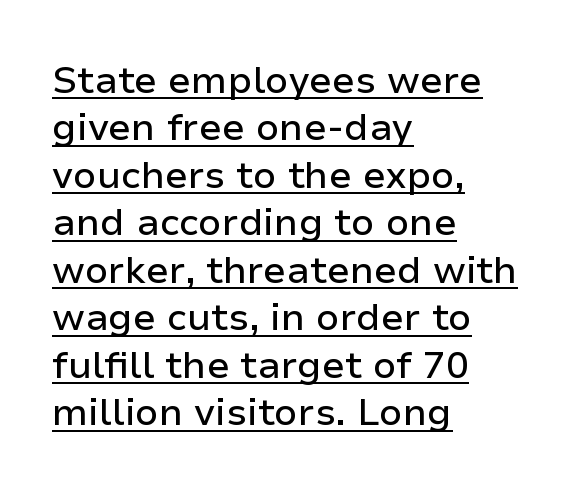
Q: Is the text italic (slanted)? A: No, it is upright.
Q: Is the typeface a serif or a sans-serif typeface? A: Sans-serif.
Q: Is the text underlined? A: Yes.
Q: How is the paragraph aligned? A: Left-aligned.
Q: Is the spacing between letters normal or unusually wide? A: Normal.
Q: Is the spacing between lines tight, normal or loose? A: Normal.
Q: Width (condensed, normal, or wide)? A: Normal.
Q: Stroke contrast? A: Low.
Q: x-height? A: Medium.
Q: Monospaced? A: No.
